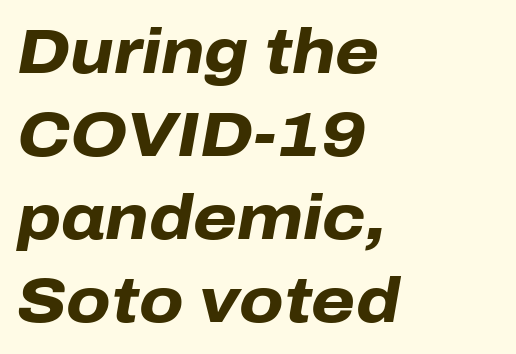
Quick note: interline space is typical. A bare baseline throughout the passage. Each glyph is drawn with heavy, bold strokes. Note the varied advance widths — an 'i' is clearly narrower than an 'm'. There's an unmistakable incline to the writing here.
